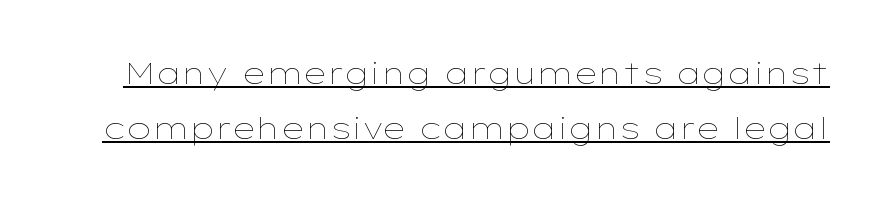
Q: Is the text bold? A: No.
Q: Is the text italic (slanted)? A: No, it is upright.
Q: Is the text underlined? A: Yes.
Q: Is the spacing between letters normal or unusually wide? A: Normal.
Q: Width (condensed, normal, or wide)? A: Wide.
Q: Stroke contrast? A: Low.
Q: x-height? A: Medium.
Q: Monospaced? A: No.
